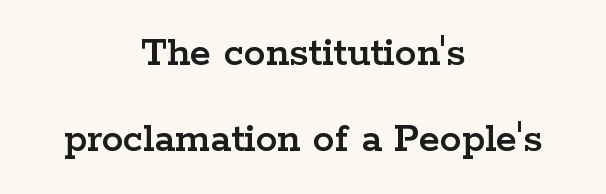
The image shows 43 px wide serif type, upright; set centered, loose line spacing (2.0x), normal letter spacing, not underlined; low stroke contrast and a medium x-height.
